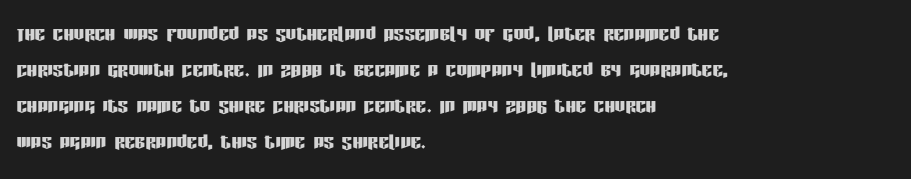
Q: Is the text italic (slanted)? A: No, it is upright.
Q: Is the text underlined? A: No.
Q: How is the paragraph aligned? A: Left-aligned.
Q: Is the spacing between letters normal or unusually wide? A: Normal.
Q: Is the spacing between lines tight, normal or loose? A: Normal.
